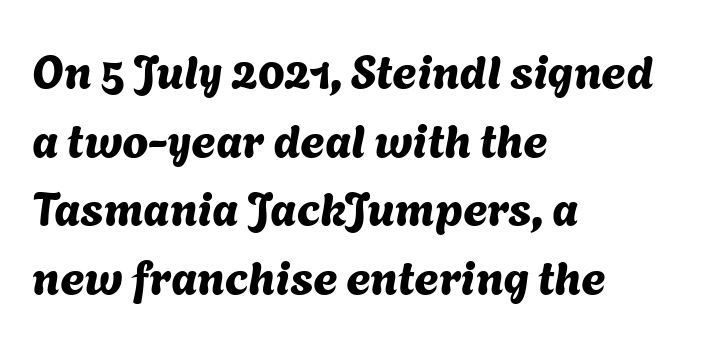
{"serif": "no", "width": "normal", "stroke_contrast": "medium", "x_height": "medium", "monospaced": "no", "underline": "no", "align": "left", "line_spacing": "normal", "line_spacing_ratio": 1.46, "letter_spacing": "normal", "letter_spacing_em": 0.0, "glyph_px": 47}
